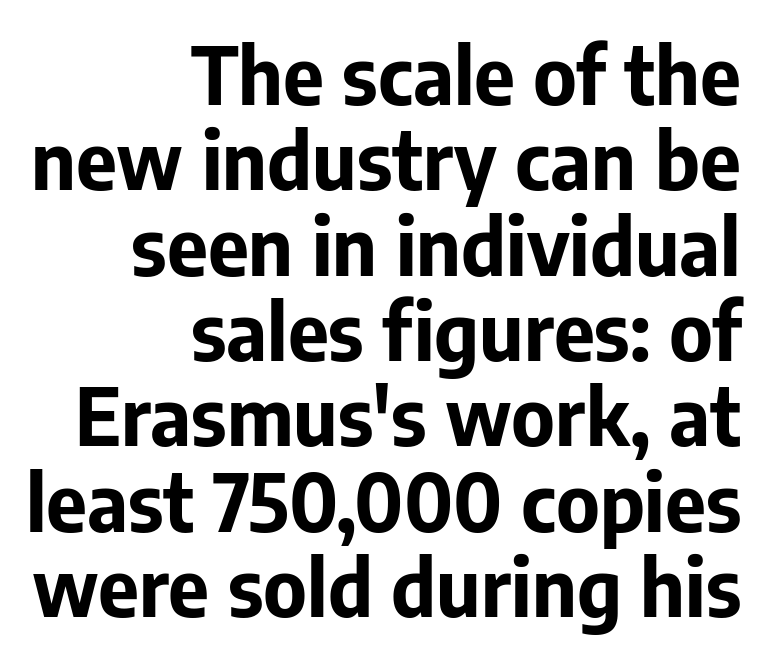
The image shows 79 px bold sans-serif type, upright; set right-aligned, tight line spacing (1.08x), normal letter spacing, not underlined; low stroke contrast and a medium x-height.
